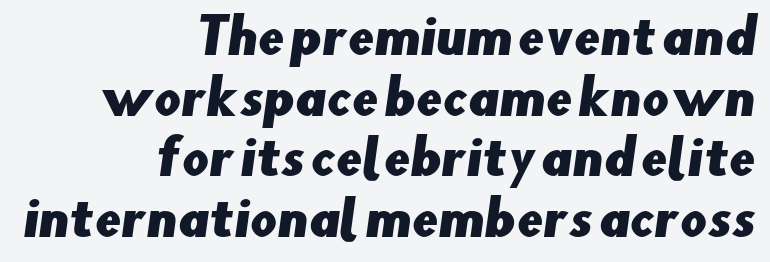
The image shows 47 px sans-serif type; set right-aligned, normal line spacing (1.29x), normal letter spacing, not underlined; low stroke contrast and a small x-height.
